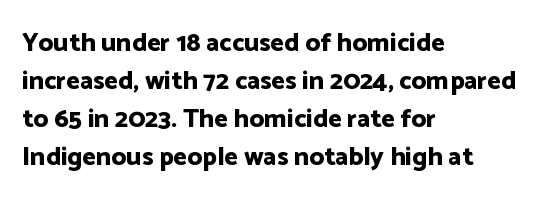
The image shows 26 px bold type, upright; set left-aligned, normal line spacing (1.46x), normal letter spacing, not underlined.
